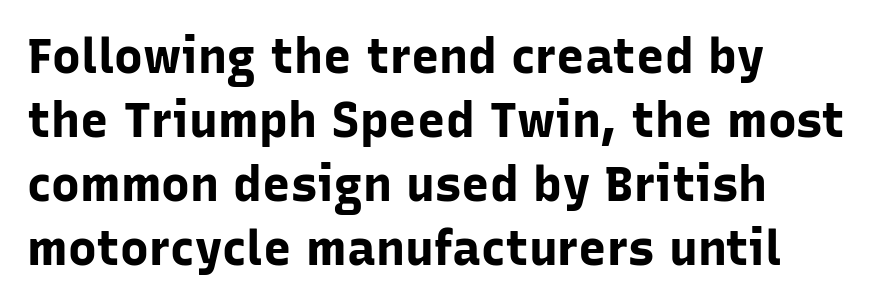
Q: Is the text bold? A: Yes.
Q: Is the text italic (slanted)? A: No, it is upright.
Q: Is the typeface a serif or a sans-serif typeface? A: Sans-serif.
Q: Is the text underlined? A: No.
Q: Is the spacing between letters normal or unusually wide? A: Normal.
Q: Is the spacing between lines tight, normal or loose? A: Normal.
Q: Width (condensed, normal, or wide)? A: Normal.
Q: Stroke contrast? A: Low.
Q: x-height? A: Medium.
Q: Monospaced? A: No.
